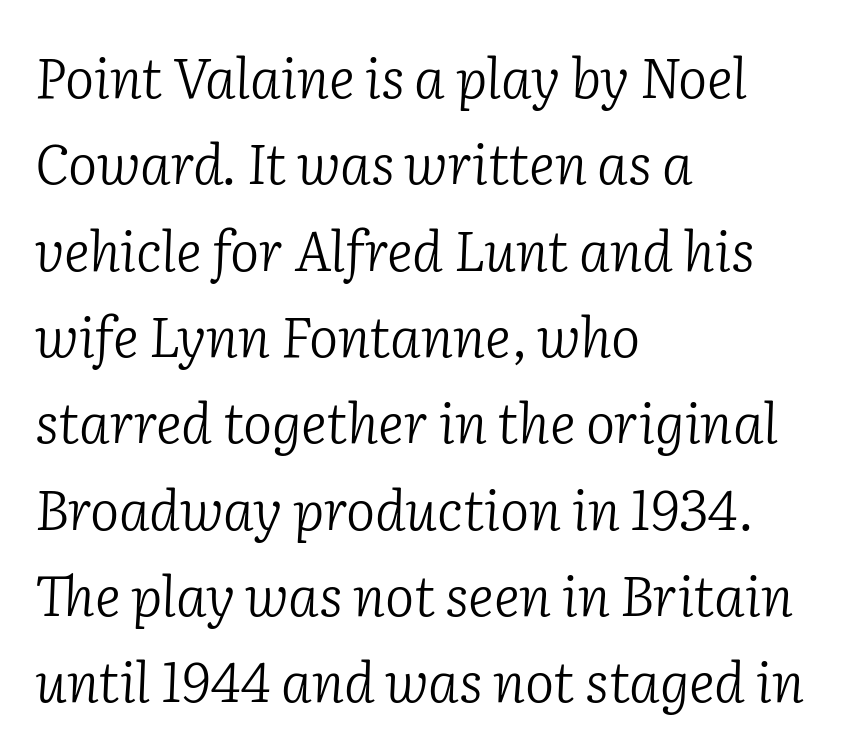
Q: Is the text bold? A: No.
Q: Is the text italic (slanted)? A: Yes, it leans right by about 2 degrees.
Q: Is the typeface a serif or a sans-serif typeface? A: Serif.
Q: Is the text underlined? A: No.
Q: How is the paragraph aligned? A: Left-aligned.
Q: Is the spacing between letters normal or unusually wide? A: Normal.
Q: Is the spacing between lines tight, normal or loose? A: Normal.
Q: Width (condensed, normal, or wide)? A: Normal.
Q: Stroke contrast? A: Low.
Q: x-height? A: Medium.
Q: Monospaced? A: No.
